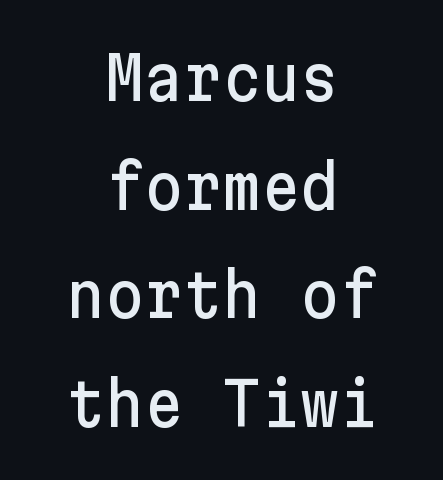
{"serif": "no", "italic": "no", "width": "normal", "stroke_contrast": "low", "x_height": "medium", "underline": "no", "align": "center", "line_spacing_ratio": 1.81, "letter_spacing": "normal", "letter_spacing_em": 0.0, "glyph_px": 60}
